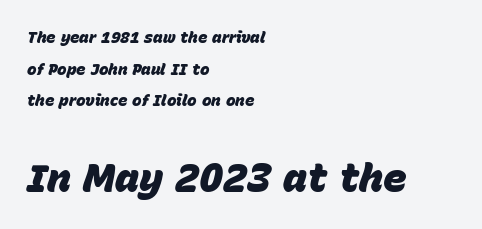
{"italic": "yes", "lean": "right", "slant_degrees": 15, "bold": "yes", "weight": "heavy", "width": "normal", "stroke_contrast": "low", "x_height": "large", "monospaced": "no", "underline": "no", "align": "left", "line_spacing": "loose", "line_spacing_ratio": 1.97, "letter_spacing": "normal", "letter_spacing_em": 0.0, "larger_block": "second", "size_ratio": 2.5, "glyph_px": 40}
